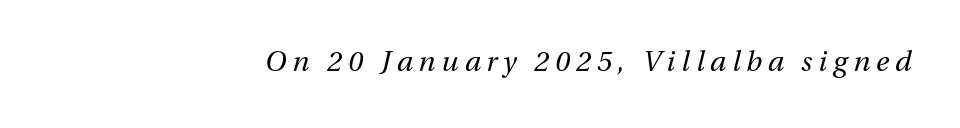
Bold? No — there's no thickening of the strokes. The space beneath each line is pristine and unruled. Does extra space separate the letters? Yes, quite a lot of it. Character widths vary here, with narrow letters taking less room than wide ones. Italic: yes, the glyphs are oblique.
